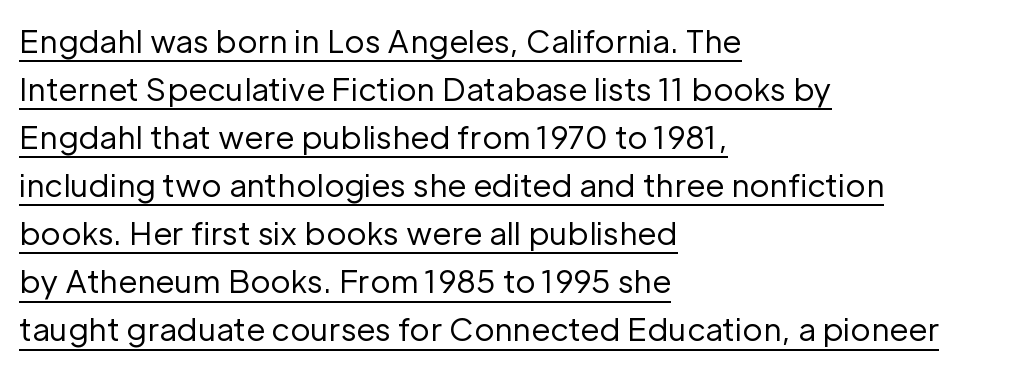
Q: Is the text bold? A: No.
Q: Is the text italic (slanted)? A: No, it is upright.
Q: Is the typeface a serif or a sans-serif typeface? A: Sans-serif.
Q: Is the text underlined? A: Yes.
Q: How is the paragraph aligned? A: Left-aligned.
Q: Is the spacing between letters normal or unusually wide? A: Normal.
Q: Is the spacing between lines tight, normal or loose? A: Normal.
Q: Width (condensed, normal, or wide)? A: Normal.
Q: Stroke contrast? A: Low.
Q: x-height? A: Medium.
Q: Monospaced? A: No.
